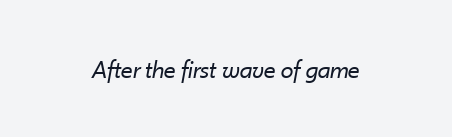
Q: Is the text bold? A: No.
Q: Is the text italic (slanted)? A: Yes, it leans right by about 10 degrees.
Q: Is the text underlined? A: No.
Q: Is the spacing between letters normal or unusually wide? A: Normal.
